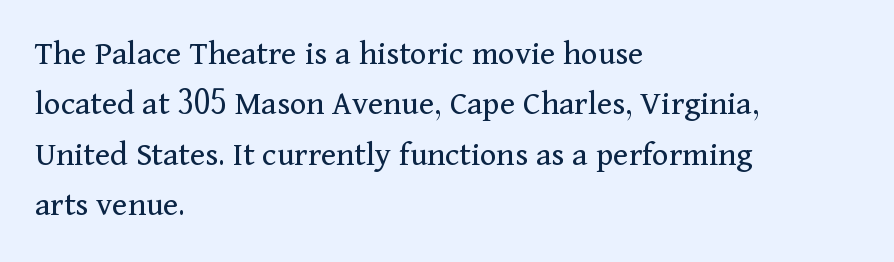
The image shows 35 px regular-weight serif type, upright; set left-aligned, normal line spacing (1.44x), normal letter spacing, not underlined; medium stroke contrast and a medium x-height.
